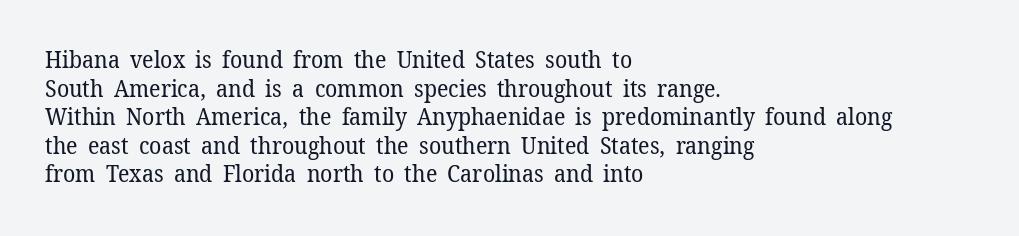
Beneath every word, the page is bare. On a weight scale, this lands at 450 or below. Look at the tracking — it's just the regular setting, nothing added. The typesetter chose a ragged-right arrangement here. Upright lettering throughout.
